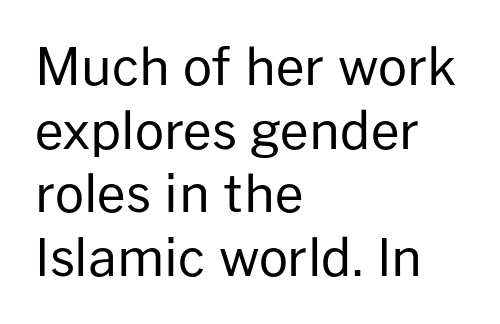
A classic flush-left, rag-right setting is used for this passage. Vertically, the passage feels balanced, rows spaced as you'd expect. Does the type have serifs? No, each stem ends abruptly. The type is set solid horizontally, with unmodified tracking. The foot of each line stays bare and open.
